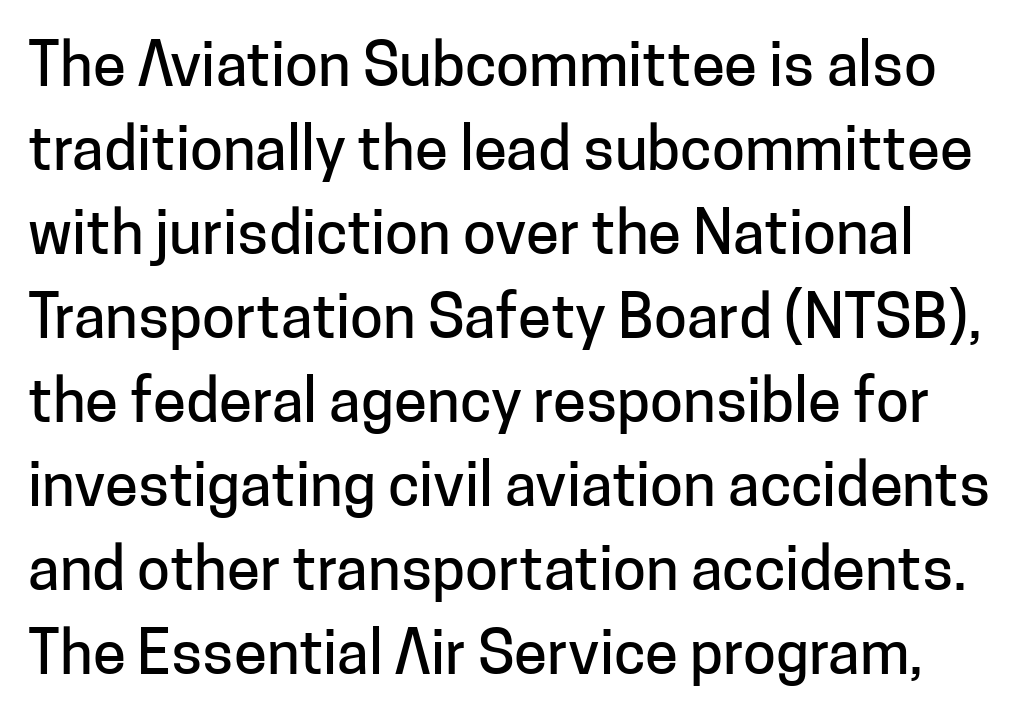
{"serif": "no", "italic": "no", "width": "normal", "stroke_contrast": "low", "x_height": "medium", "monospaced": "no", "underline": "no", "line_spacing": "normal", "line_spacing_ratio": 1.4, "letter_spacing": "normal", "letter_spacing_em": 0.0, "glyph_px": 60}
